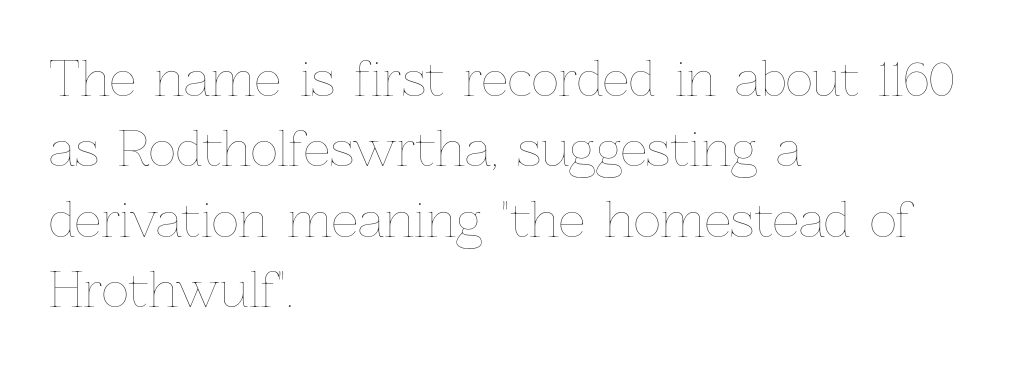
The rendering keeps characters at their native spacing. The leading is moderate, giving the passage an even texture. These lines were composed using upright roman letters. Here the designer chose a conventional face with non-uniform glyph widths. Has an underline been added? It has not.
